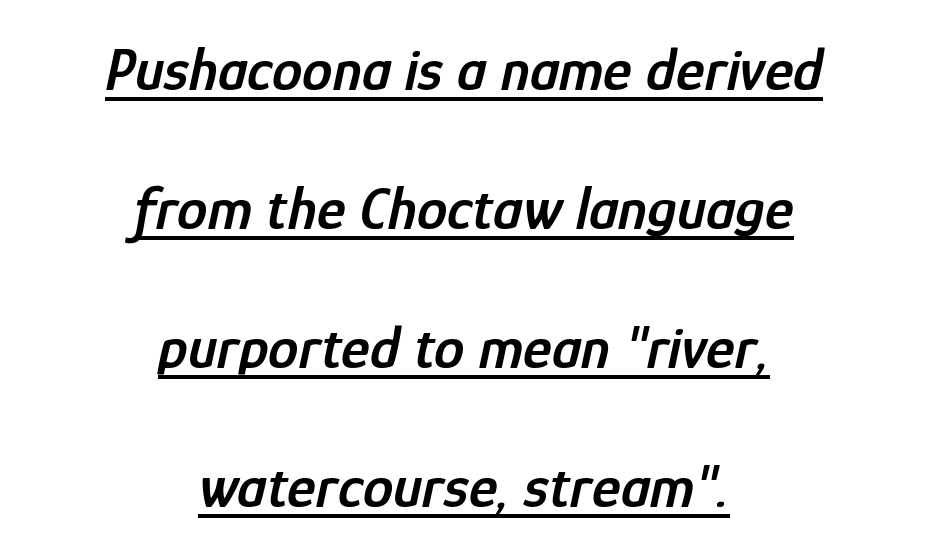
{"italic": "yes", "lean": "right", "slant_degrees": 12, "bold": "semi", "weight": "semibold", "width": "condensed", "stroke_contrast": "low", "x_height": "medium", "monospaced": "no", "underline": "yes", "align": "center", "line_spacing": "loose", "line_spacing_ratio": 2.28, "letter_spacing": "normal", "letter_spacing_em": 0.0, "glyph_px": 61}
